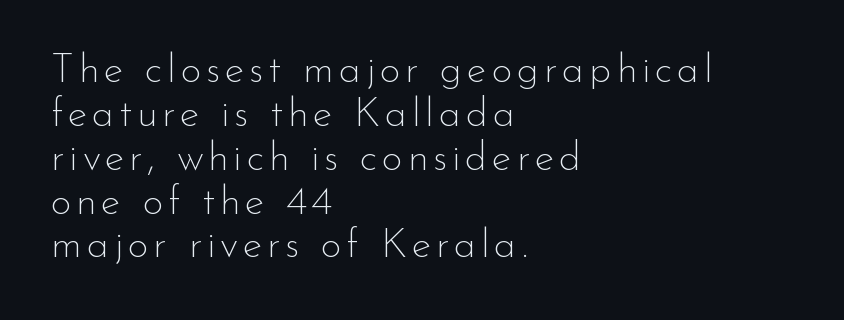
Q: Is the text bold? A: No.
Q: Is the text italic (slanted)? A: No, it is upright.
Q: Is the typeface a serif or a sans-serif typeface? A: Sans-serif.
Q: Is the text underlined? A: No.
Q: How is the paragraph aligned? A: Left-aligned.
Q: Is the spacing between lines tight, normal or loose? A: Tight.
Q: Width (condensed, normal, or wide)? A: Normal.
Q: Stroke contrast? A: Low.
Q: x-height? A: Small.
Q: Monospaced? A: No.
